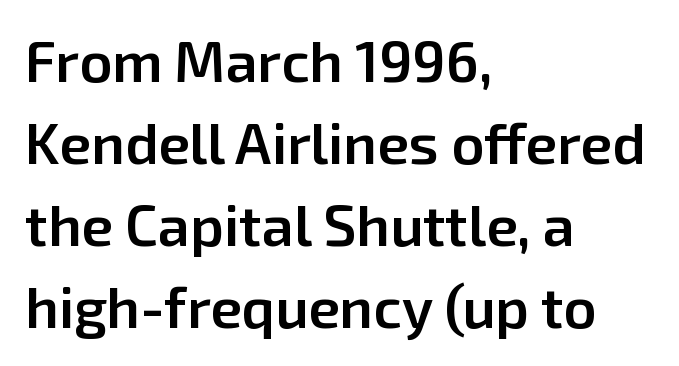
{"serif": "no", "italic": "no", "bold": "semi", "weight": "semibold", "width": "normal", "stroke_contrast": "low", "x_height": "medium", "monospaced": "no", "underline": "no", "align": "left", "line_spacing": "normal", "line_spacing_ratio": 1.44, "letter_spacing": "normal", "letter_spacing_em": 0.0, "glyph_px": 57}
